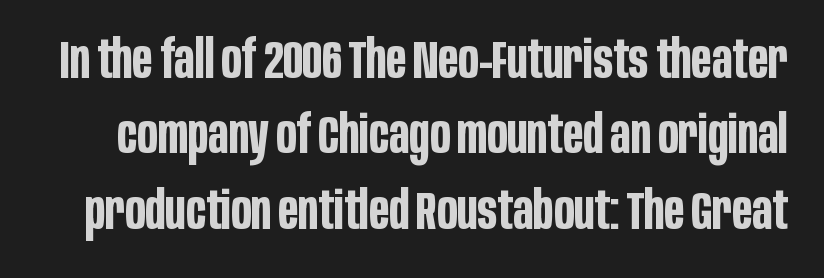
{"serif": "no", "italic": "no", "bold": "yes", "weight": "bold", "width": "condensed", "stroke_contrast": "low", "x_height": "large", "monospaced": "no", "underline": "no", "line_spacing": "normal", "line_spacing_ratio": 1.45, "letter_spacing": "normal", "letter_spacing_em": 0.0, "glyph_px": 52}
